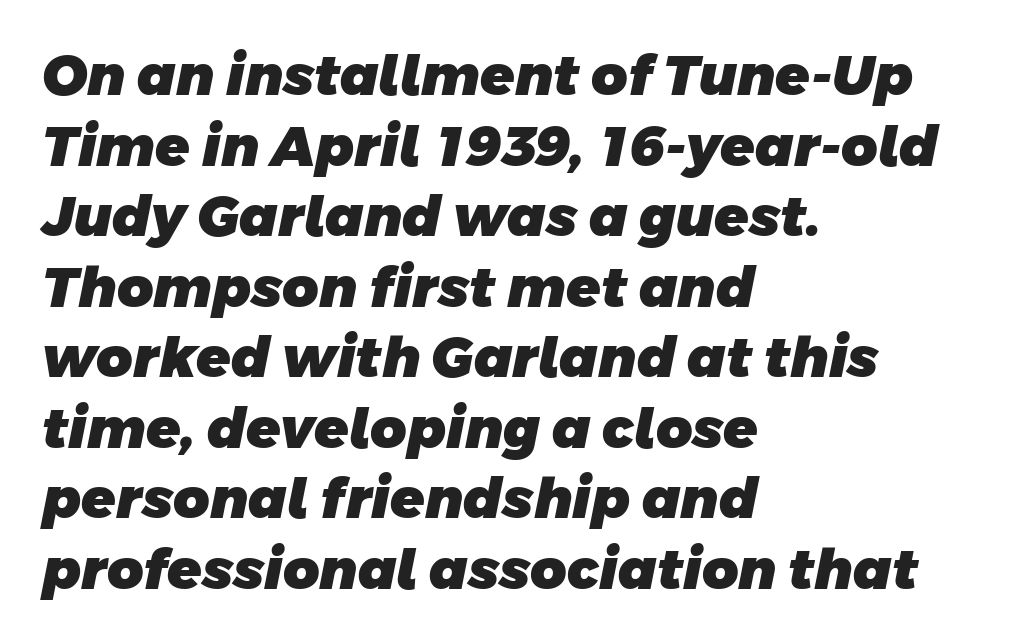
{"serif": "no", "bold": "yes", "weight": "heavy", "width": "normal", "stroke_contrast": "low", "x_height": "large", "monospaced": "no", "underline": "no", "align": "left", "line_spacing": "normal", "line_spacing_ratio": 1.26, "letter_spacing": "normal", "letter_spacing_em": 0.0, "glyph_px": 56}
